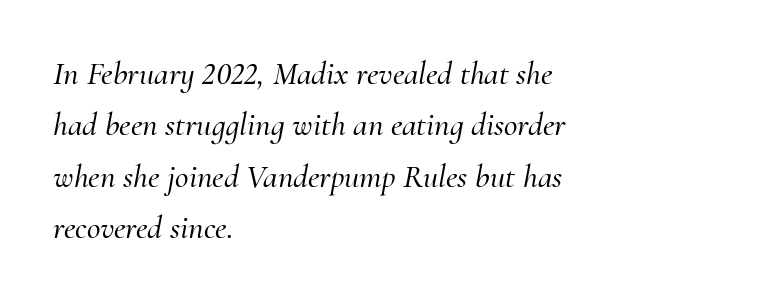
Q: Is the text italic (slanted)? A: Yes, it leans right by about 10 degrees.
Q: Is the typeface a serif or a sans-serif typeface? A: Serif.
Q: Is the text underlined? A: No.
Q: How is the paragraph aligned? A: Left-aligned.
Q: Is the spacing between letters normal or unusually wide? A: Normal.
Q: Is the spacing between lines tight, normal or loose? A: Normal.
Q: Width (condensed, normal, or wide)? A: Normal.
Q: Stroke contrast? A: Medium.
Q: x-height? A: Small.
Q: Monospaced? A: No.
